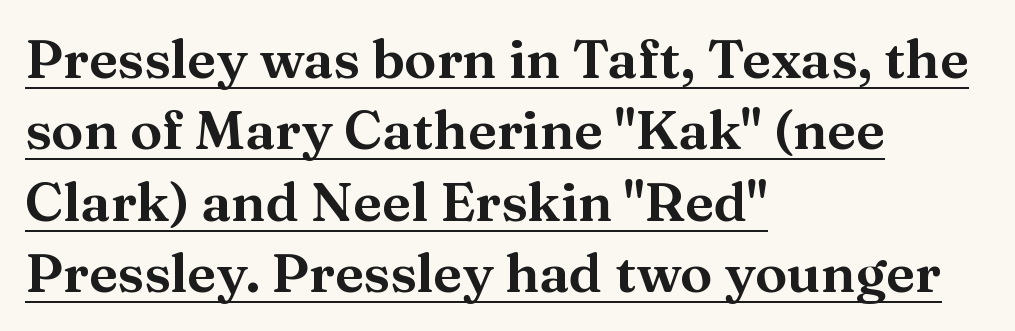
This sample uses an upright cut, with every glyph sitting square on the baseline. The letters advance in unequal steps, a hallmark of proportional type. The glyphs are accompanied by a horizontal stroke just below them. The paragraph has a hard left edge and a soft right edge. The horizontal fit of the characters is conventional and even. Type style note: has serifs.
